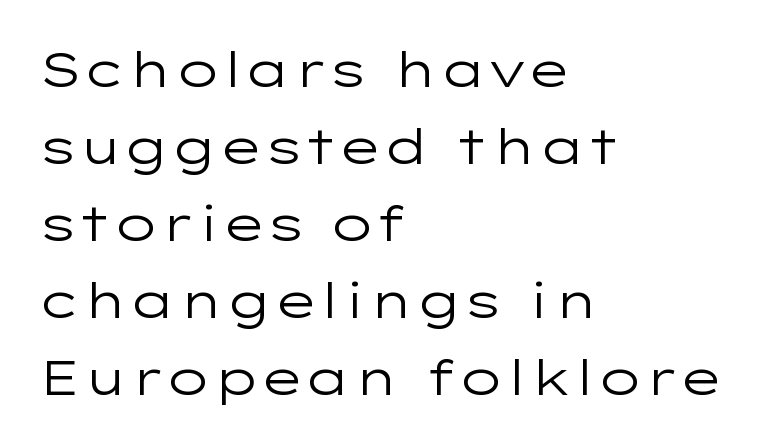
Horizontal alignment here is leftward, the default for most running prose. The space directly below the letters is spotless. Is the stroke heavy? The answer is a plain regular-or-lighter. Varying glyph widths throughout — classic text-font behaviour.
